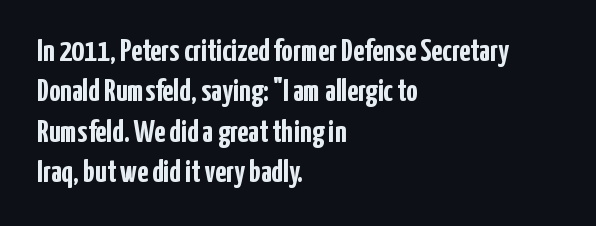
{"serif": "no", "italic": "no", "bold": "yes", "weight": "semibold", "width": "condensed", "stroke_contrast": "low", "x_height": "medium", "monospaced": "no", "underline": "no", "align": "left", "line_spacing": "normal", "line_spacing_ratio": 1.26, "letter_spacing": "normal", "letter_spacing_em": 0.0, "glyph_px": 32}
